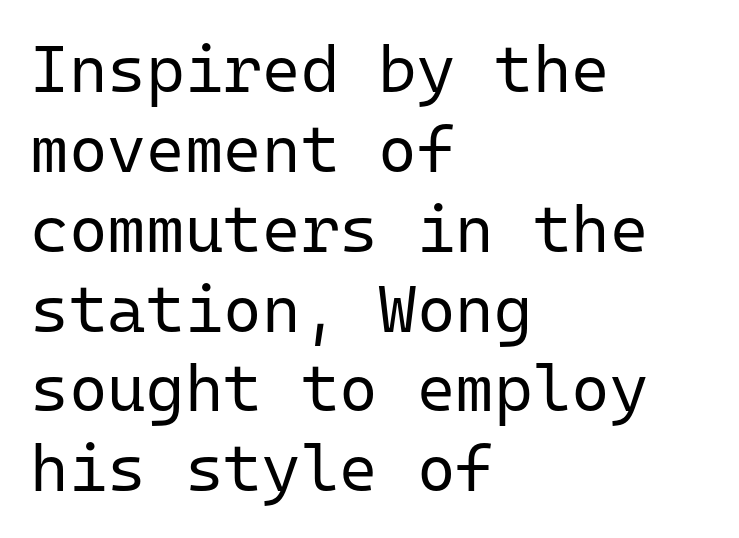
The image shows 66 px regular-weight sans-serif type, upright, monospaced; set left-aligned, line spacing 1.21x, normal letter spacing, not underlined; low stroke contrast and a medium x-height.
